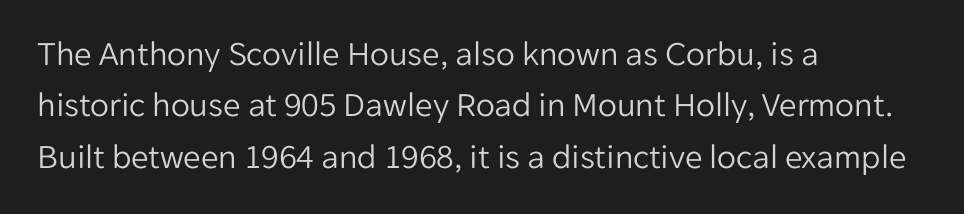
Q: Is the text bold? A: No.
Q: Is the text italic (slanted)? A: No, it is upright.
Q: Is the typeface a serif or a sans-serif typeface? A: Sans-serif.
Q: Is the text underlined? A: No.
Q: How is the paragraph aligned? A: Left-aligned.
Q: Is the spacing between letters normal or unusually wide? A: Normal.
Q: Is the spacing between lines tight, normal or loose? A: Normal.
Q: Width (condensed, normal, or wide)? A: Normal.
Q: Stroke contrast? A: Low.
Q: x-height? A: Medium.
Q: Monospaced? A: No.
